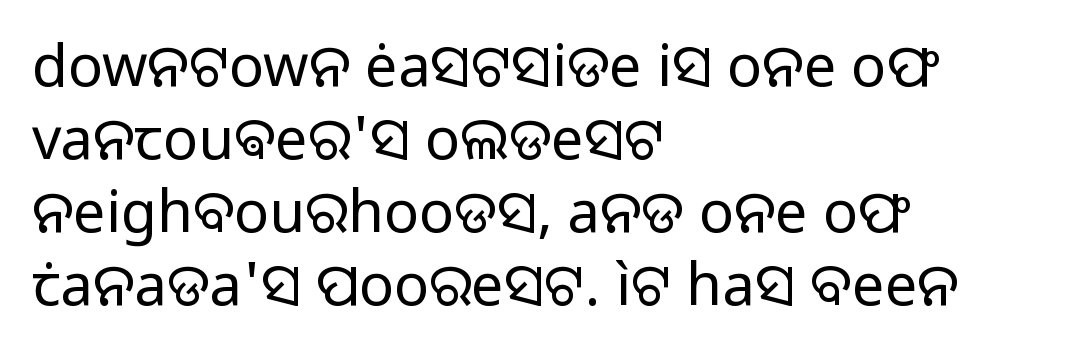
Weight: in the light-to-regular range. Check where the strokes stop: nothing finishes them off — pure sans. Only glyphs here, with clear space below each row. Evenly set lines give the paragraph a standard silhouette.
